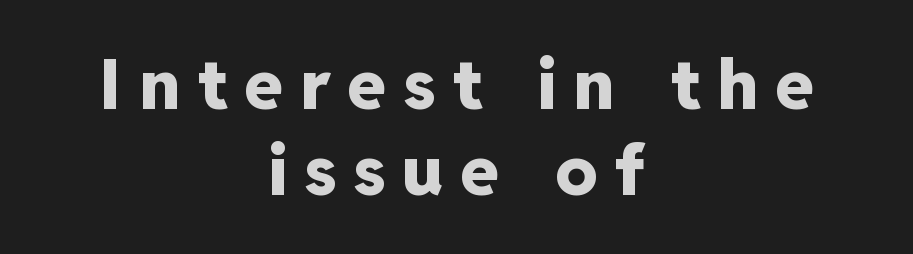
Q: Is the text bold? A: Yes.
Q: Is the text italic (slanted)? A: No, it is upright.
Q: Is the typeface a serif or a sans-serif typeface? A: Sans-serif.
Q: Is the text underlined? A: No.
Q: How is the paragraph aligned? A: Centered.
Q: Is the spacing between letters normal or unusually wide? A: Unusually wide.
Q: Width (condensed, normal, or wide)? A: Normal.
Q: Stroke contrast? A: Low.
Q: x-height? A: Medium.
Q: Monospaced? A: No.
